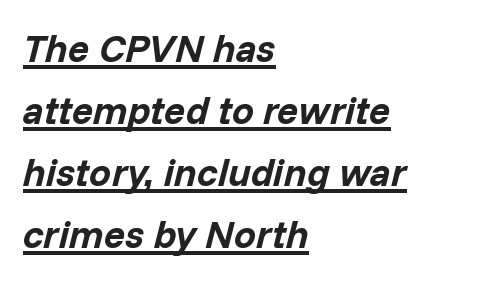
The image shows 39 px bold type, italic (leaning right); set left-aligned, normal line spacing (1.59x), normal letter spacing, underlined; low stroke contrast and a medium x-height.
